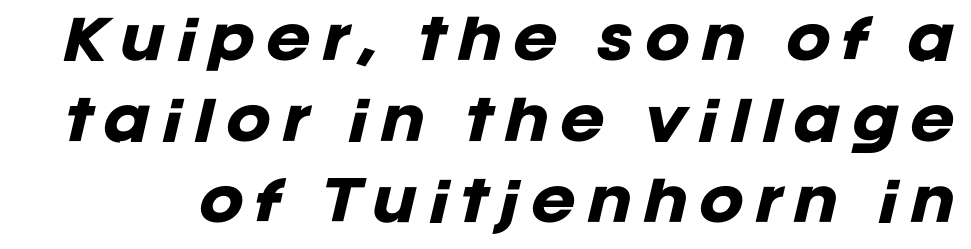
The image shows 54 px heavy type, italic (leaning right); set normal line spacing (1.5x), unusually wide letter spacing (+0.2 em), not underlined; low stroke contrast and a large x-height.
